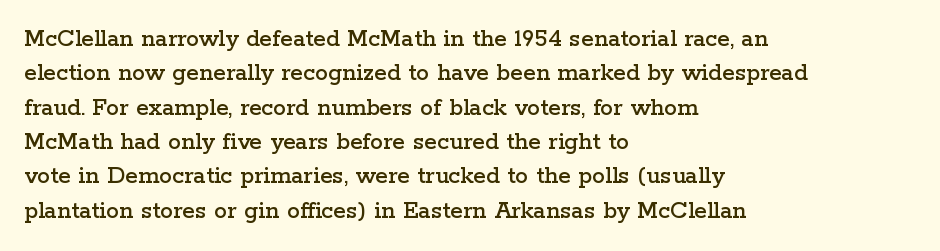
Q: Is the text italic (slanted)? A: No, it is upright.
Q: Is the text underlined? A: No.
Q: How is the paragraph aligned? A: Left-aligned.
Q: Is the spacing between letters normal or unusually wide? A: Normal.
Q: Is the spacing between lines tight, normal or loose? A: Normal.
